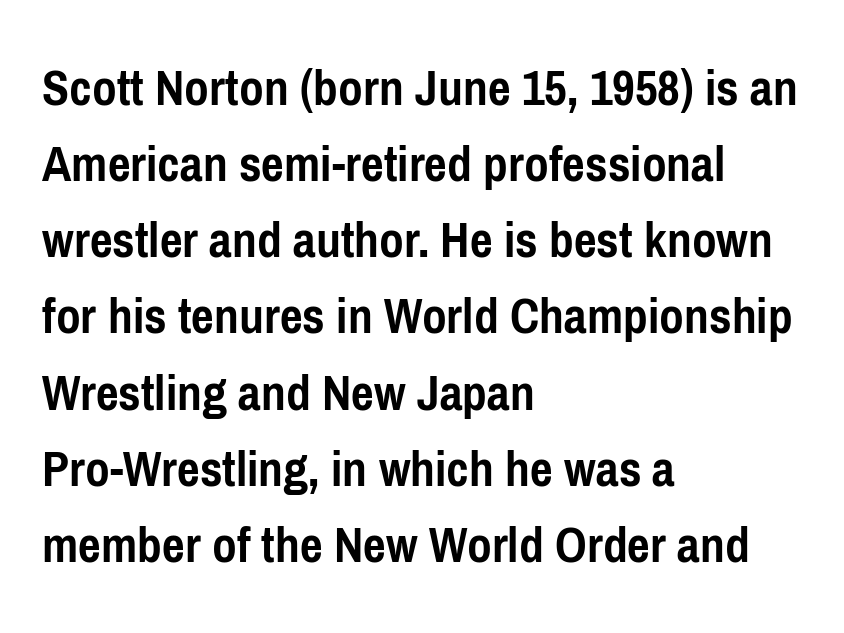
The image shows 54 px semibold, condensed sans-serif type, upright; set left-aligned, normal line spacing (1.41x), normal letter spacing, not underlined; low stroke contrast and a medium x-height.
